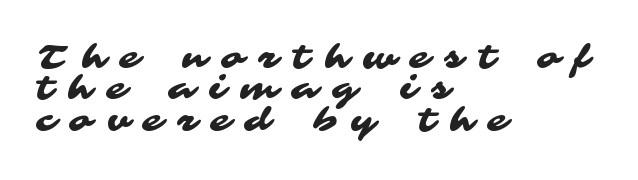
{"serif": "no", "width": "wide", "stroke_contrast": "medium", "x_height": "medium", "monospaced": "no", "underline": "no", "align": "left", "line_spacing": "tight", "line_spacing_ratio": 0.98, "letter_spacing": "wide", "letter_spacing_em": 0.48, "glyph_px": 32}
